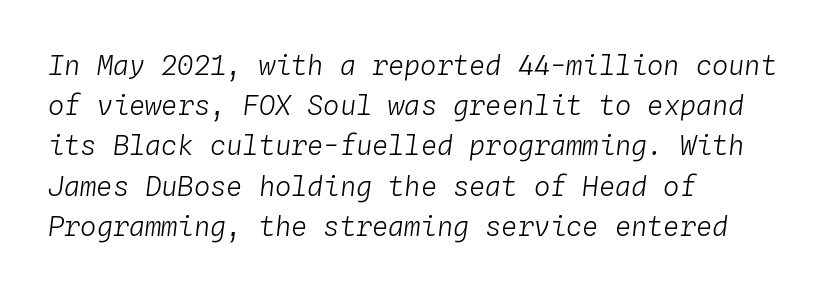
Q: Is the text bold? A: No.
Q: Is the text italic (slanted)? A: Yes, it leans right by about 4 degrees.
Q: Is the text underlined? A: No.
Q: How is the paragraph aligned? A: Left-aligned.
Q: Is the spacing between letters normal or unusually wide? A: Normal.
Q: Is the spacing between lines tight, normal or loose? A: Normal.
